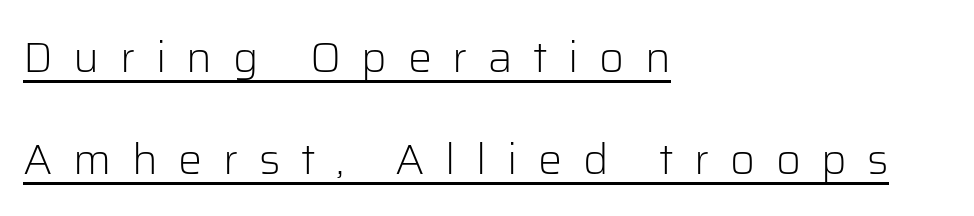
The image shows 43 px light sans-serif type, upright; set left-aligned, loose line spacing (2.37x), unusually wide letter spacing (+0.48 em), underlined; low stroke contrast and a medium x-height.
